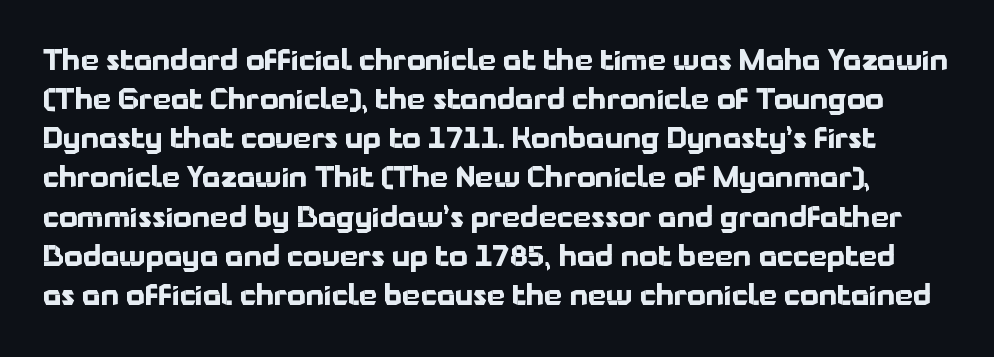
Q: Is the text bold? A: Yes.
Q: Is the text italic (slanted)? A: No, it is upright.
Q: Is the typeface a serif or a sans-serif typeface? A: Sans-serif.
Q: Is the text underlined? A: No.
Q: Is the spacing between letters normal or unusually wide? A: Normal.
Q: Is the spacing between lines tight, normal or loose? A: Normal.
Q: Width (condensed, normal, or wide)? A: Normal.
Q: Stroke contrast? A: Low.
Q: x-height? A: Medium.
Q: Monospaced? A: No.
